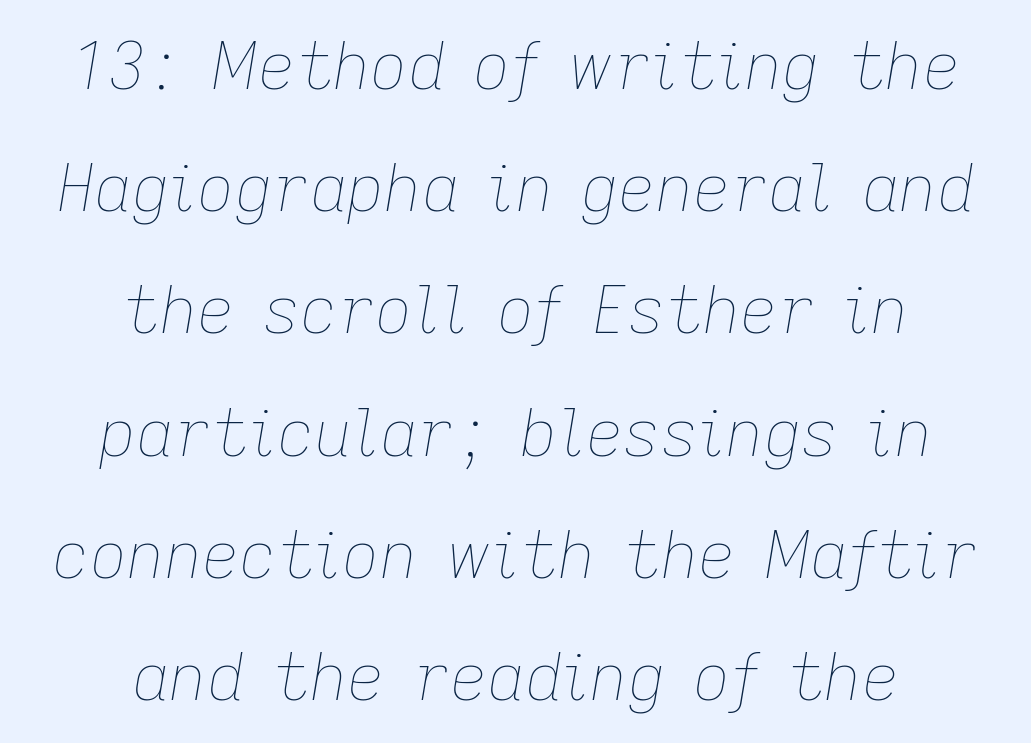
The image shows 65 px thin type, italic (leaning right); set centered, line spacing 1.88x, normal letter spacing, not underlined; low stroke contrast and a medium x-height.
